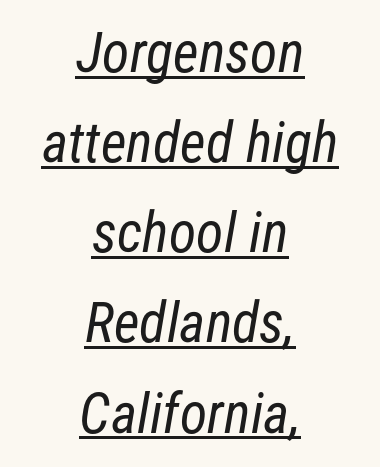
The image shows 56 px regular-weight, condensed sans-serif type; set centered, normal line spacing (1.61x), normal letter spacing, underlined; low stroke contrast and a medium x-height.
